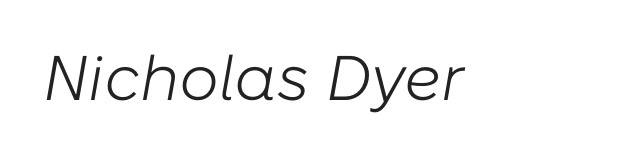
{"italic": "yes", "lean": "right", "slant_degrees": 10, "bold": "no", "weight": "light", "width": "normal", "stroke_contrast": "low", "x_height": "medium", "monospaced": "no", "underline": "no", "letter_spacing": "normal", "letter_spacing_em": 0.0, "glyph_px": 63}
